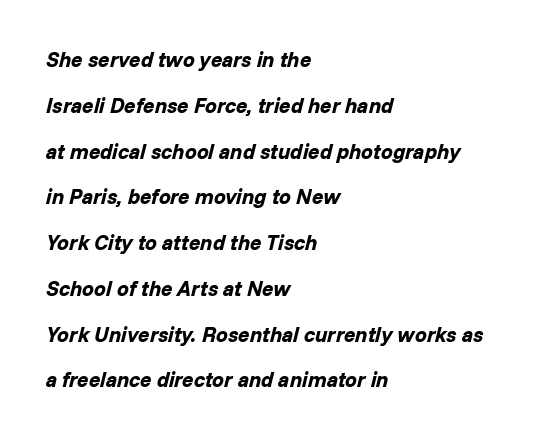
The paragraph has a hard left edge and a soft right edge. Rows of type keep a wide berth in the vertical direction. A bare baseline throughout the passage. The line texture is even and compact thanks to regular tracking. In terms of weight, the rendering is a true, heavy bold.
